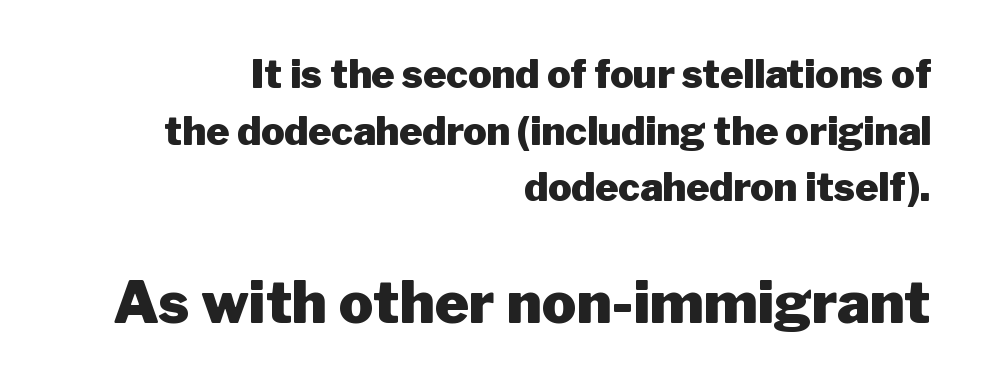
The rendering shows plain stroke endings on the letterforms — a sans-serif design. Vertically, the passage feels balanced, rows spaced as you'd expect. The lettering stays uniformly vertical, giving the passage a roman look. Tracking value appears to be zero — textbook default spacing. Small over large — that's the arrangement of the two blocks here.
